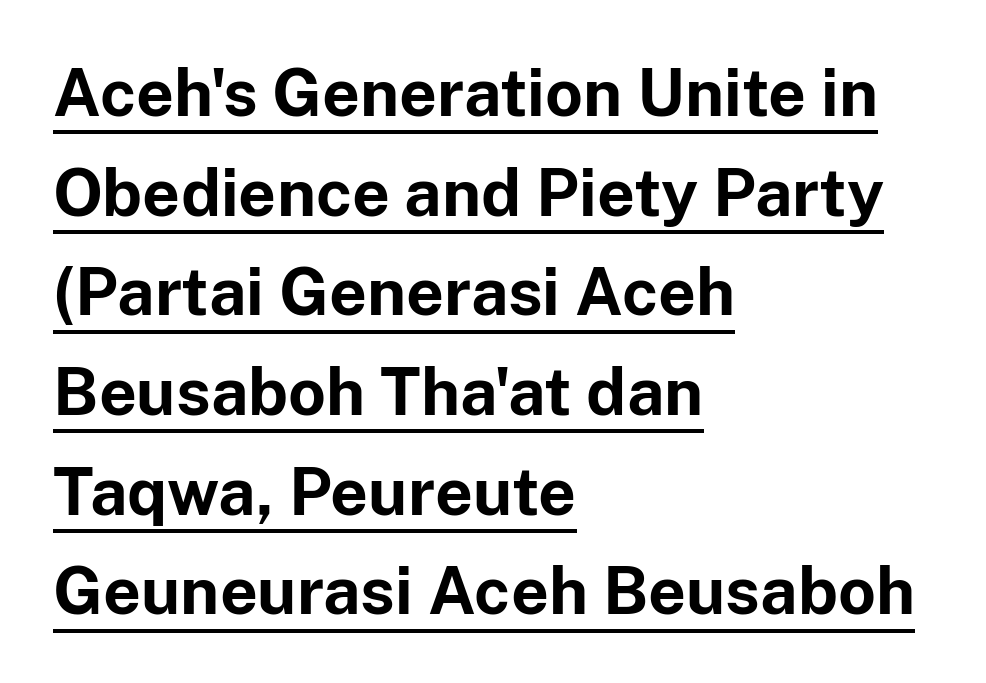
Q: Is the text bold? A: Yes.
Q: Is the text italic (slanted)? A: No, it is upright.
Q: Is the typeface a serif or a sans-serif typeface? A: Sans-serif.
Q: Is the text underlined? A: Yes.
Q: How is the paragraph aligned? A: Left-aligned.
Q: Is the spacing between letters normal or unusually wide? A: Normal.
Q: Is the spacing between lines tight, normal or loose? A: Normal.
Q: Width (condensed, normal, or wide)? A: Normal.
Q: Stroke contrast? A: Low.
Q: x-height? A: Medium.
Q: Monospaced? A: No.
